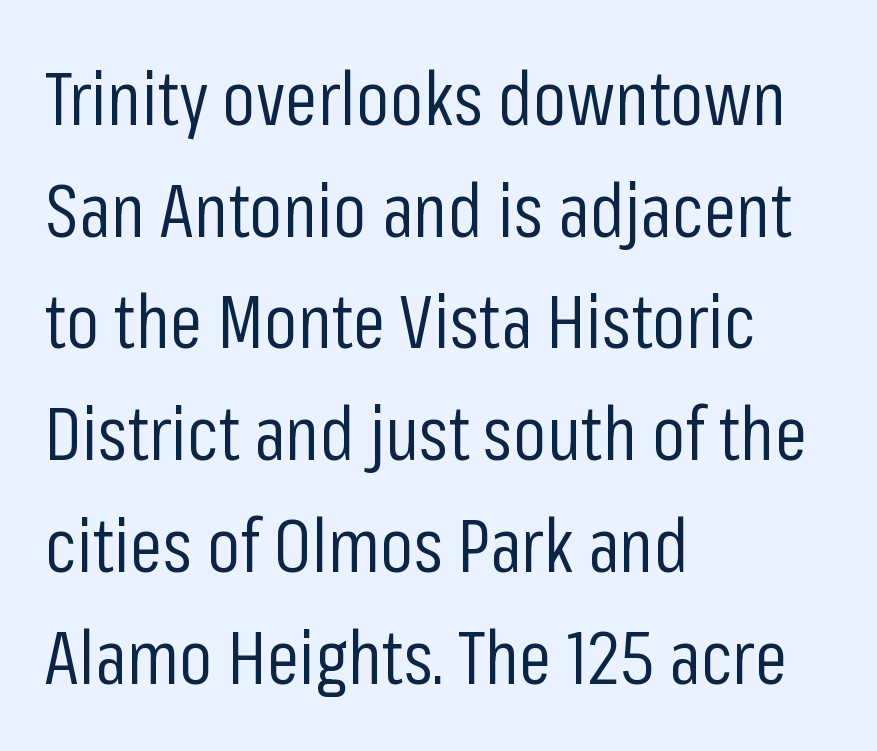
{"serif": "no", "italic": "no", "bold": "no", "weight": "regular", "width": "condensed", "stroke_contrast": "low", "x_height": "medium", "monospaced": "no", "underline": "no", "align": "left", "line_spacing": "normal", "line_spacing_ratio": 1.51, "letter_spacing": "normal", "letter_spacing_em": 0.0, "glyph_px": 74}
